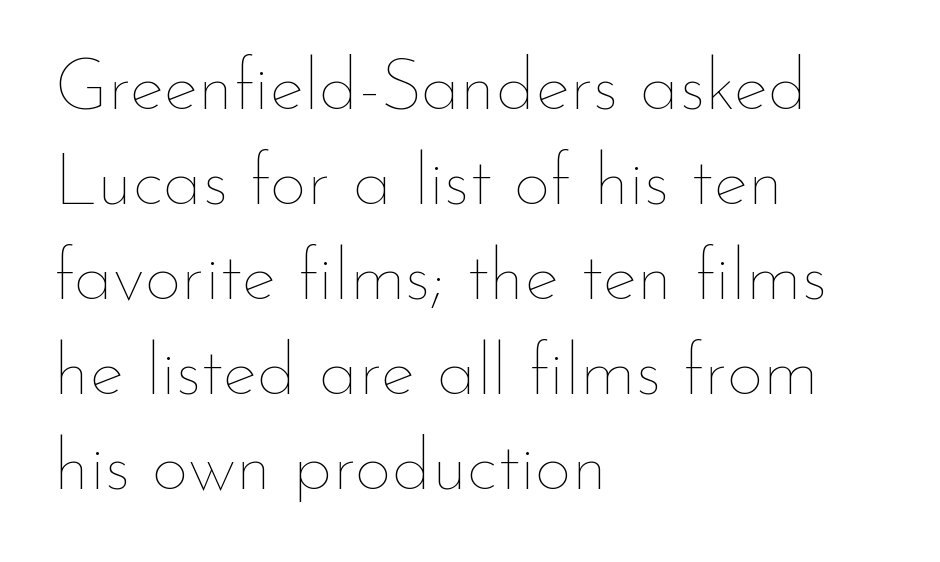
Q: Is the text bold? A: No.
Q: Is the text italic (slanted)? A: No, it is upright.
Q: Is the text underlined? A: No.
Q: How is the paragraph aligned? A: Left-aligned.
Q: Is the spacing between letters normal or unusually wide? A: Normal.
Q: Is the spacing between lines tight, normal or loose? A: Normal.
Q: Width (condensed, normal, or wide)? A: Normal.
Q: Stroke contrast? A: Low.
Q: x-height? A: Small.
Q: Monospaced? A: No.
